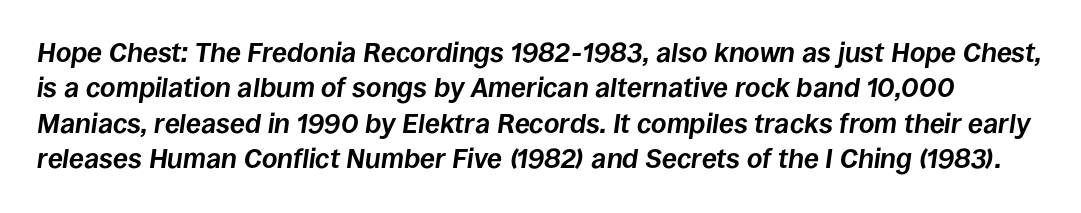
Posture: slanted. The space directly below the letters is spotless. This rendering leaves character spacing at its baseline value. The glyphs have the mass of a bold cut. Is there much room between lines? A standard amount, neither cramped nor airy.
